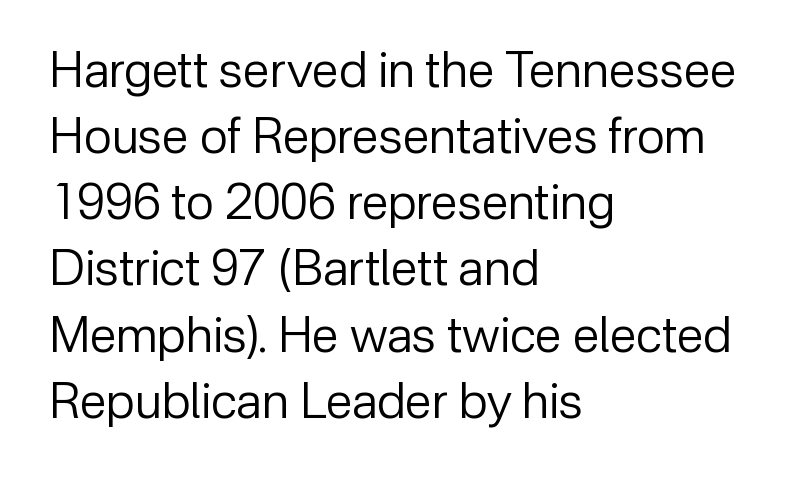
The image shows 49 px regular-weight sans-serif type, upright; set left-aligned, normal line spacing (1.35x), normal letter spacing, not underlined; low stroke contrast and a medium x-height.
